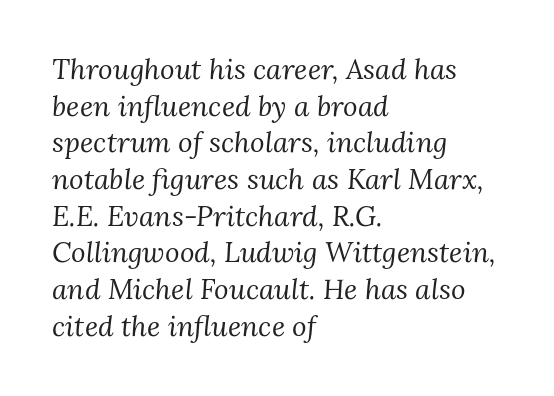
Q: Is the text bold? A: No.
Q: Is the text italic (slanted)? A: Yes, it leans right by about 3 degrees.
Q: Is the typeface a serif or a sans-serif typeface? A: Serif.
Q: Is the text underlined? A: No.
Q: How is the paragraph aligned? A: Left-aligned.
Q: Is the spacing between letters normal or unusually wide? A: Normal.
Q: Is the spacing between lines tight, normal or loose? A: Normal.
Q: Width (condensed, normal, or wide)? A: Normal.
Q: Stroke contrast? A: Medium.
Q: x-height? A: Medium.
Q: Monospaced? A: No.
